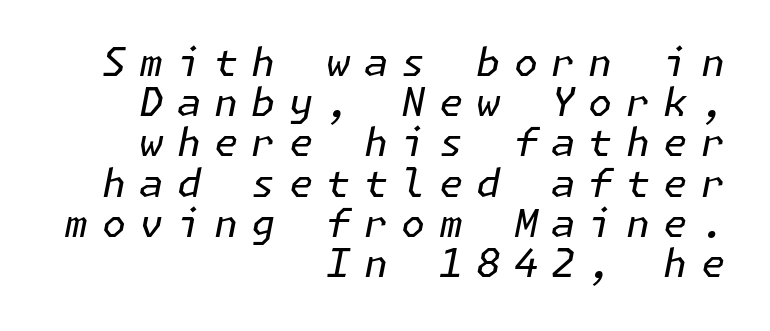
Q: Is the text bold? A: No.
Q: Is the text italic (slanted)? A: Yes, it leans right by about 11 degrees.
Q: Is the text underlined? A: No.
Q: How is the paragraph aligned? A: Right-aligned.
Q: Is the spacing between letters normal or unusually wide? A: Unusually wide.
Q: Is the spacing between lines tight, normal or loose? A: Tight.
Q: Width (condensed, normal, or wide)? A: Normal.
Q: Stroke contrast? A: Low.
Q: x-height? A: Medium.
